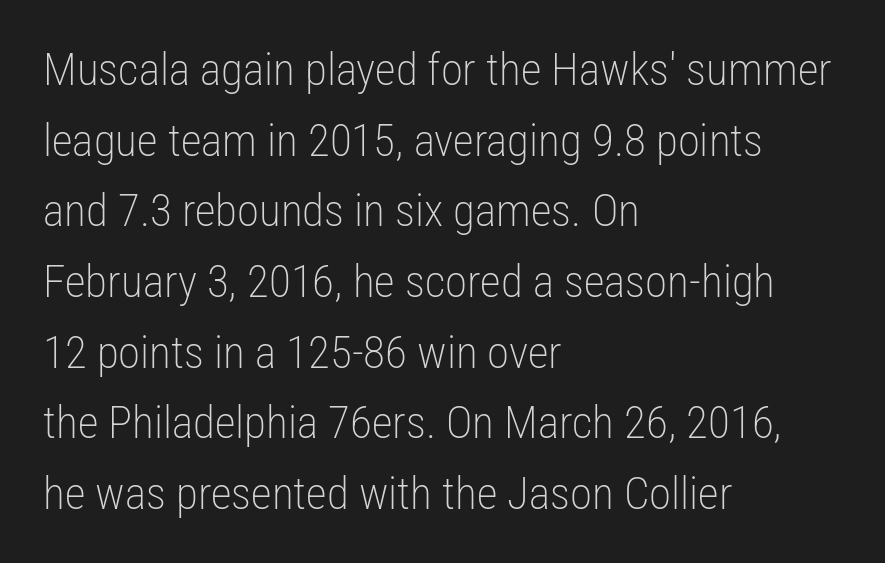
The image shows 45 px light, condensed sans-serif type, upright; set left-aligned, normal line spacing (1.57x), normal letter spacing, not underlined; low stroke contrast and a medium x-height.
